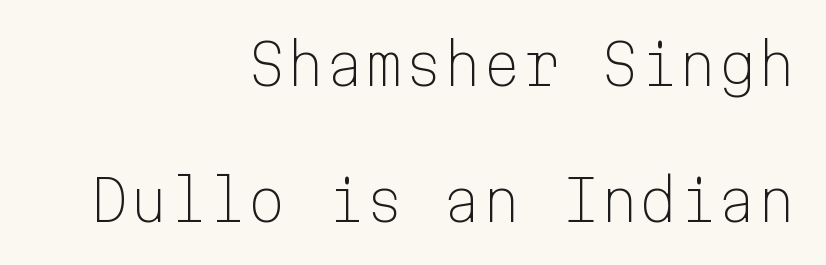
The image shows 56 px light sans-serif type, upright, monospaced; set right-aligned, loose line spacing (2.43x), normal letter spacing, not underlined; low stroke contrast and a medium x-height.
